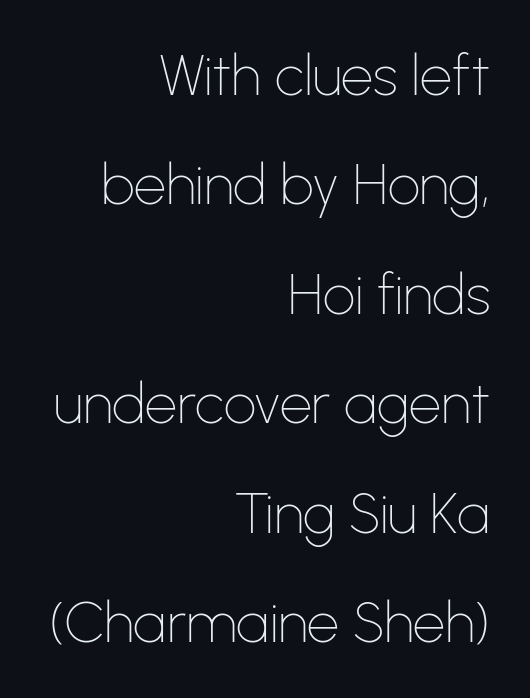
{"serif": "no", "italic": "no", "bold": "no", "weight": "thin", "width": "normal", "stroke_contrast": "low", "x_height": "medium", "monospaced": "no", "underline": "no", "align": "right", "line_spacing": "loose", "line_spacing_ratio": 1.92, "letter_spacing": "normal", "letter_spacing_em": 0.0, "glyph_px": 57}
